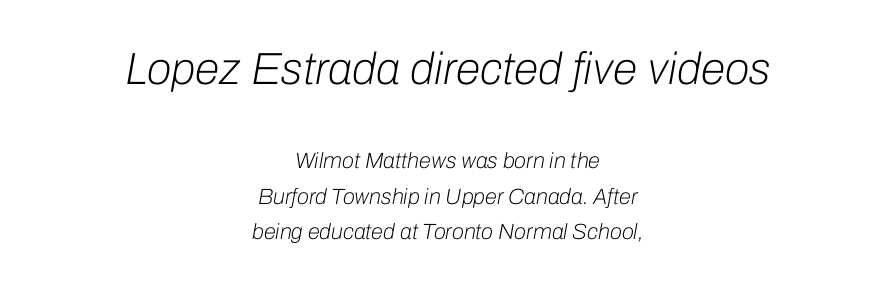
{"italic": "yes", "lean": "right", "slant_degrees": 10, "bold": "no", "weight": "light", "width": "normal", "stroke_contrast": "low", "x_height": "medium", "monospaced": "no", "underline": "no", "align": "center", "line_spacing": "normal", "line_spacing_ratio": 1.62, "letter_spacing": "normal", "letter_spacing_em": 0.0, "larger_block": "first", "size_ratio": 2.05, "glyph_px": 45}
